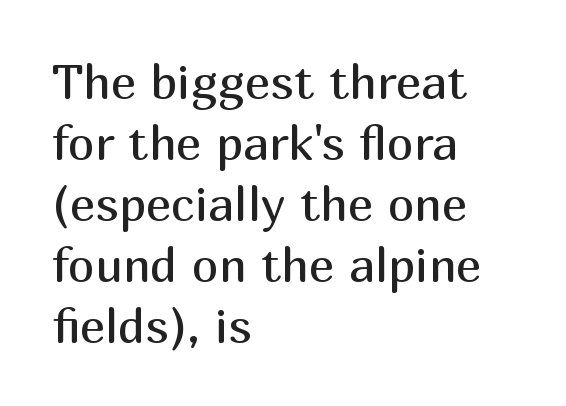
{"serif": "no", "italic": "no", "bold": "no", "weight": "regular", "width": "normal", "stroke_contrast": "medium", "x_height": "medium", "monospaced": "no", "underline": "no", "align": "left", "line_spacing": "normal", "line_spacing_ratio": 1.27, "letter_spacing": "normal", "letter_spacing_em": 0.0, "glyph_px": 48}
